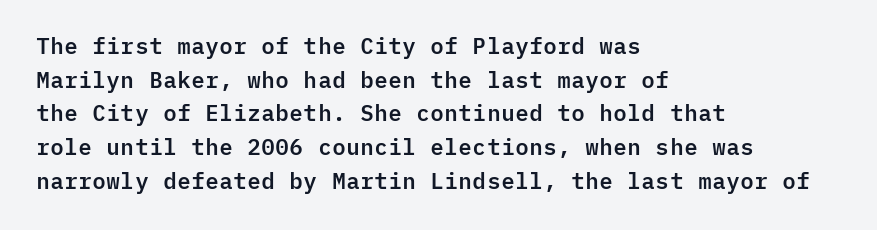
{"italic": "no", "underline": "no", "align": "left", "line_spacing": "normal", "line_spacing_ratio": 1.53, "letter_spacing": "normal", "letter_spacing_em": 0.0, "glyph_px": 22}
